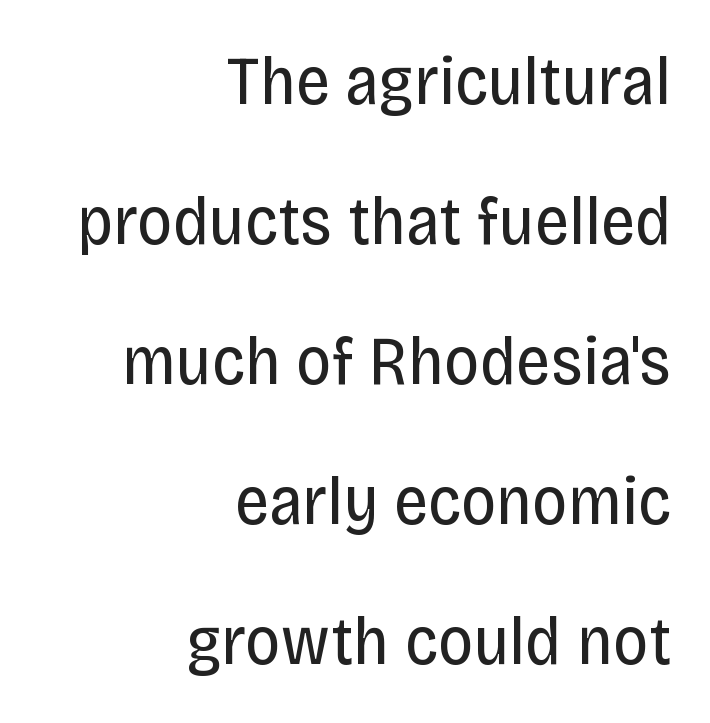
Q: Is the text bold? A: No.
Q: Is the text italic (slanted)? A: No, it is upright.
Q: Is the typeface a serif or a sans-serif typeface? A: Sans-serif.
Q: Is the text underlined? A: No.
Q: How is the paragraph aligned? A: Right-aligned.
Q: Is the spacing between letters normal or unusually wide? A: Normal.
Q: Is the spacing between lines tight, normal or loose? A: Loose.
Q: Width (condensed, normal, or wide)? A: Condensed.
Q: Stroke contrast? A: Low.
Q: x-height? A: Large.
Q: Monospaced? A: No.
